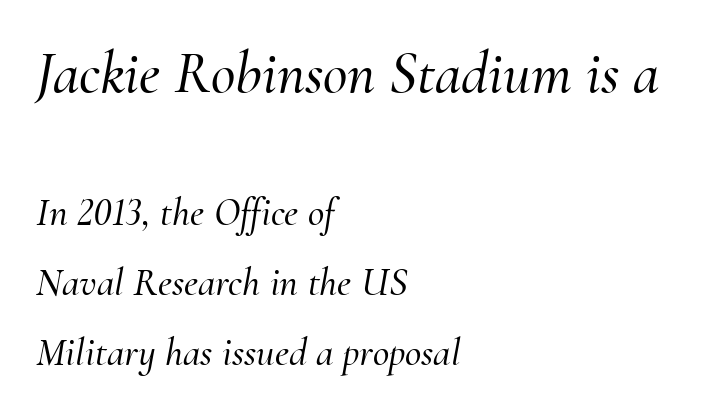
The image shows 60 px serif type, italic (leaning right); set left-aligned, line spacing 1.74x, normal letter spacing, not underlined; the first (top) block is 1.5x larger; medium stroke contrast and a small x-height.
